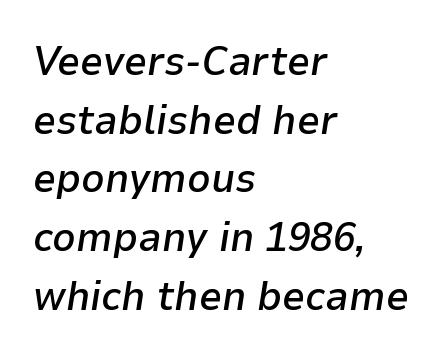
The image shows 41 px semibold type, italic (leaning right); set left-aligned, normal line spacing (1.43x), normal letter spacing, not underlined; low stroke contrast and a medium x-height.
